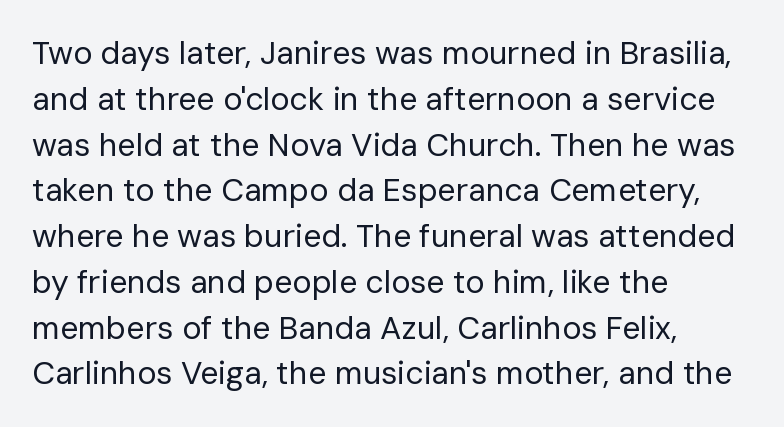
The image shows 32 px regular-weight sans-serif type, upright; set left-aligned, normal line spacing (1.43x), normal letter spacing, not underlined; low stroke contrast and a medium x-height.
